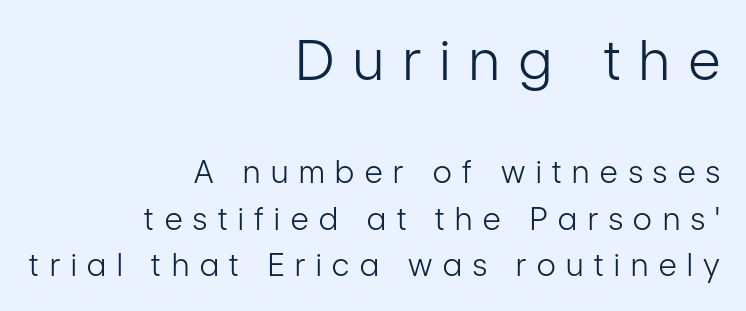
Q: Is the text bold? A: No.
Q: Is the text italic (slanted)? A: No, it is upright.
Q: Is the typeface a serif or a sans-serif typeface? A: Sans-serif.
Q: Is the text underlined? A: No.
Q: How is the paragraph aligned? A: Right-aligned.
Q: Is the spacing between letters normal or unusually wide? A: Unusually wide.
Q: Is the spacing between lines tight, normal or loose? A: Normal.
Q: Which block of text is set in a larger size, the first (top) or the second (bottom)? A: The first (top) one.
Q: Width (condensed, normal, or wide)? A: Condensed.
Q: Stroke contrast? A: Low.
Q: x-height? A: Medium.
Q: Monospaced? A: No.
